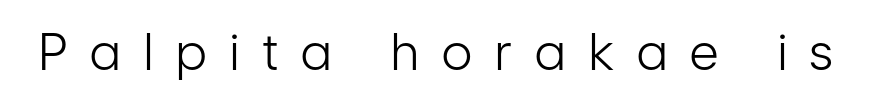
The designer went with a sans here, leaving each stem footless. The rendering uses natural spacing where letterforms have individual widths. The passage shown is not bold in any degree. The type sits square on the baseline with zero lean.
